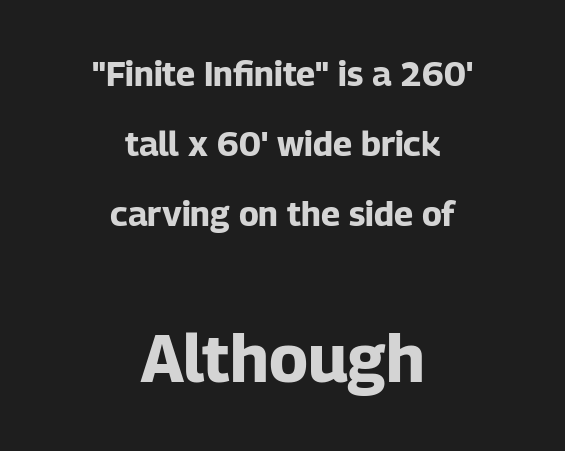
Q: Is the text bold? A: Yes.
Q: Is the text italic (slanted)? A: No, it is upright.
Q: Is the typeface a serif or a sans-serif typeface? A: Sans-serif.
Q: Is the text underlined? A: No.
Q: How is the paragraph aligned? A: Centered.
Q: Is the spacing between letters normal or unusually wide? A: Normal.
Q: Is the spacing between lines tight, normal or loose? A: Loose.
Q: Which block of text is set in a larger size, the first (top) or the second (bottom)? A: The second (bottom) one.
Q: Width (condensed, normal, or wide)? A: Normal.
Q: Stroke contrast? A: Low.
Q: x-height? A: Medium.
Q: Monospaced? A: No.
